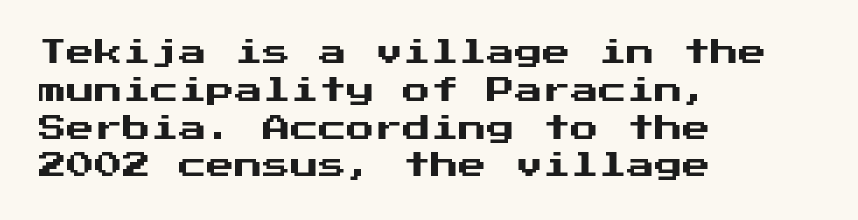
The image shows 28 px sans-serif type, upright; set left-aligned, normal line spacing (1.35x), normal letter spacing, not underlined; medium stroke contrast and a medium x-height.
